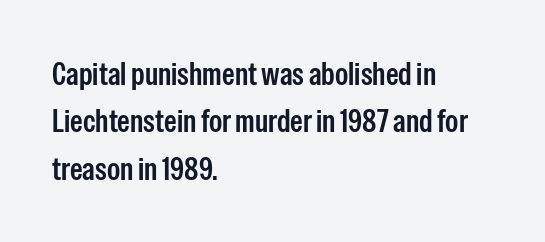
The image shows 32 px semibold, condensed sans-serif type, upright; set left-aligned, normal line spacing (1.48x), normal letter spacing, not underlined; low stroke contrast and a medium x-height.
